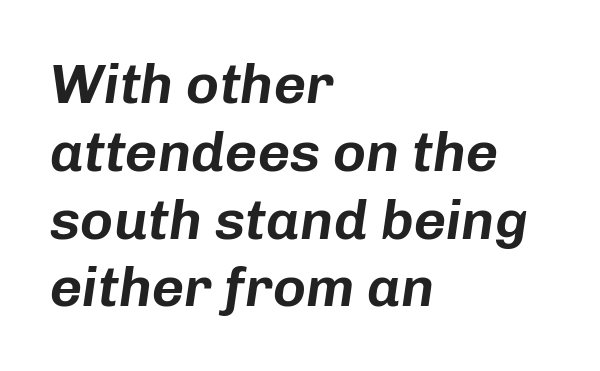
{"italic": "yes", "lean": "right", "slant_degrees": 8, "width": "normal", "stroke_contrast": "low", "x_height": "medium", "monospaced": "no", "underline": "no", "align": "left", "line_spacing_ratio": 1.21, "letter_spacing": "normal", "letter_spacing_em": 0.0, "glyph_px": 56}
